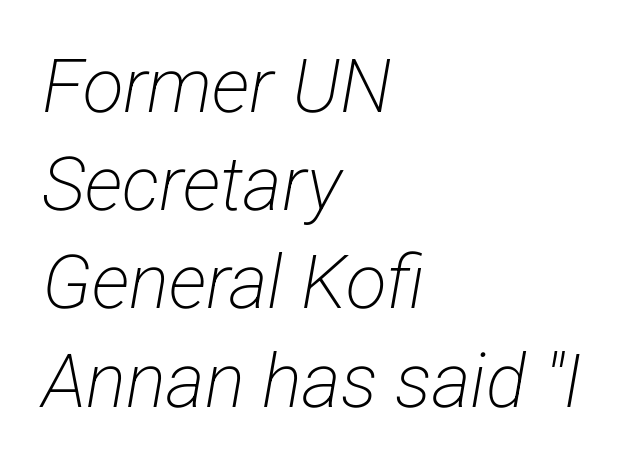
Q: Is the text bold? A: No.
Q: Is the typeface a serif or a sans-serif typeface? A: Sans-serif.
Q: Is the text underlined? A: No.
Q: How is the paragraph aligned? A: Left-aligned.
Q: Is the spacing between letters normal or unusually wide? A: Normal.
Q: Is the spacing between lines tight, normal or loose? A: Normal.
Q: Width (condensed, normal, or wide)? A: Condensed.
Q: Stroke contrast? A: Low.
Q: x-height? A: Medium.
Q: Monospaced? A: No.
